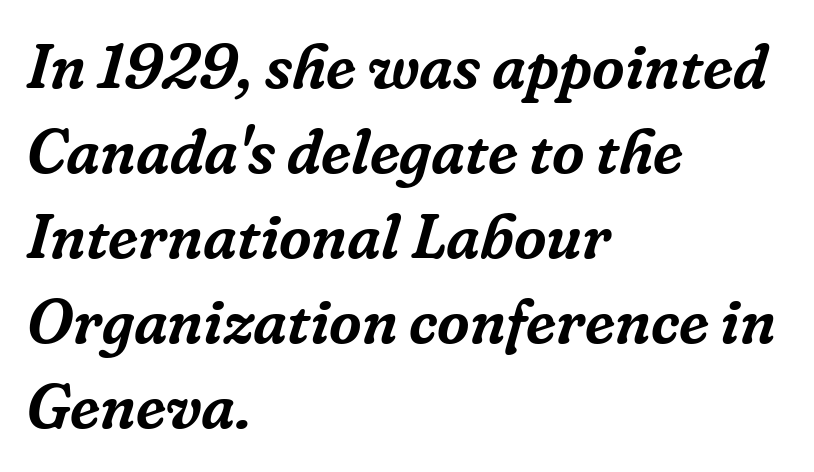
The image shows 63 px serif type, italic (leaning right); set left-aligned, normal line spacing (1.35x), normal letter spacing, not underlined; low stroke contrast and a medium x-height.
